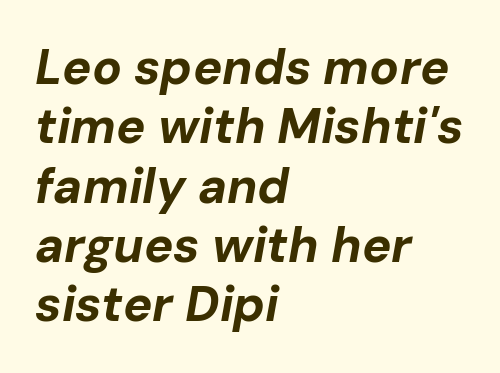
{"italic": "yes", "lean": "right", "slant_degrees": 10, "bold": "yes", "weight": "bold", "width": "normal", "stroke_contrast": "low", "x_height": "medium", "monospaced": "no", "underline": "no", "align": "left", "line_spacing_ratio": 1.21, "letter_spacing": "normal", "letter_spacing_em": 0.0, "glyph_px": 49}
